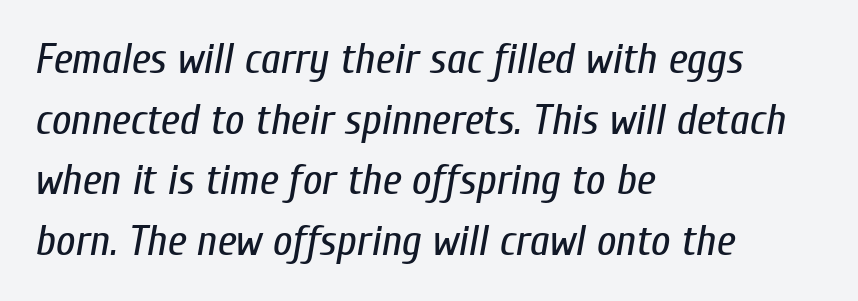
The image shows 43 px regular-weight, condensed type, italic (leaning right); set left-aligned, normal line spacing (1.41x), normal letter spacing, not underlined; low stroke contrast and a medium x-height.
